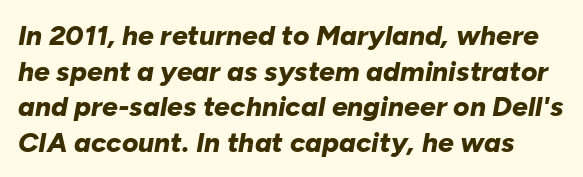
Style check: oblique. The strip under each line holds only bare page. Default kerning and tracking; the words read as compact shapes. Leading: standard.
